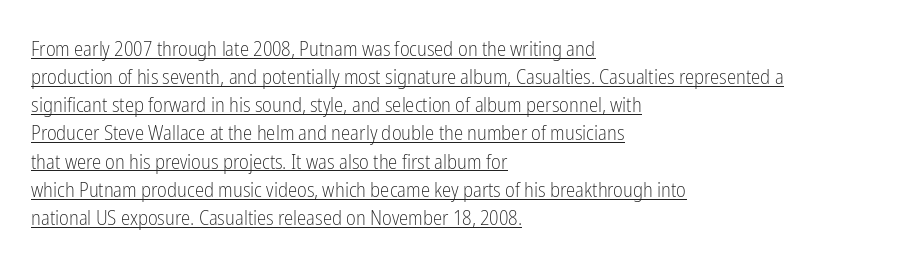
Is this a heavy cut? Hardly; it is regular or lighter. A baseline rule has been typeset under these characters. Every stem runs plumb, perpendicular to the baseline. The lines sit at an ordinary, default distance from one another. These lines are set flush left with a ragged right edge. Short note: letters normally spaced.
